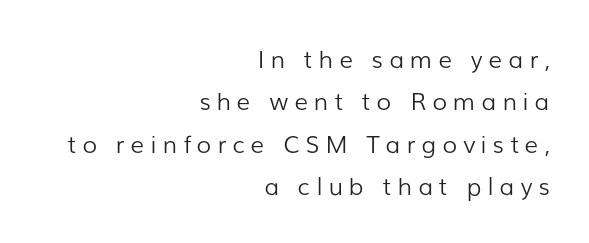
All the whitespace from short lines collects on the left. Descenders hang freely into open space. The characters are drawn with everyday or finer stroke widths. Notice how the stems are strictly vertical — no italics here. Honestly, the letter spacing is so wide it's the main thing you notice.
